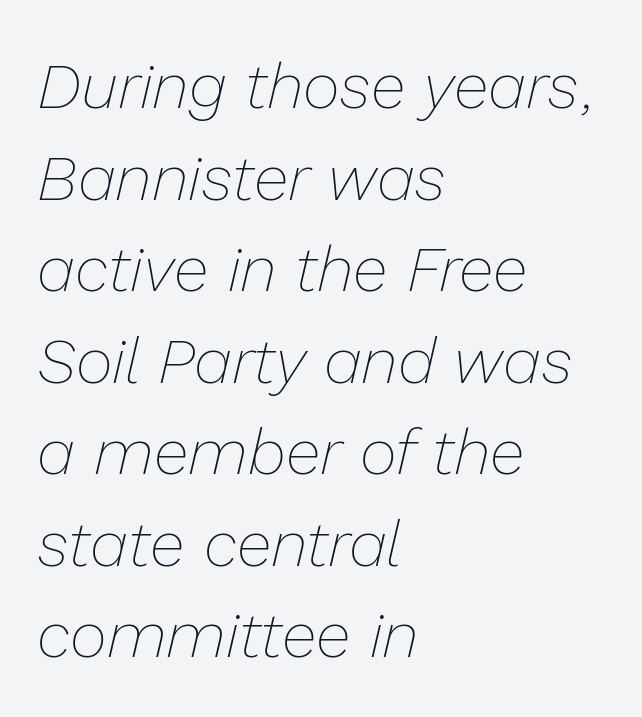
The image shows 64 px thin type, italic (leaning right); set left-aligned, normal line spacing (1.43x), normal letter spacing, not underlined; low stroke contrast and a medium x-height.
